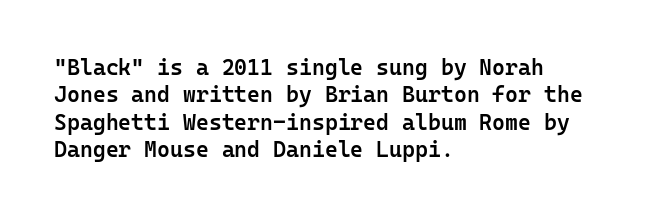
Q: Is the text bold? A: Semi-bold.
Q: Is the text italic (slanted)? A: No, it is upright.
Q: Is the text underlined? A: No.
Q: How is the paragraph aligned? A: Left-aligned.
Q: Is the spacing between letters normal or unusually wide? A: Normal.
